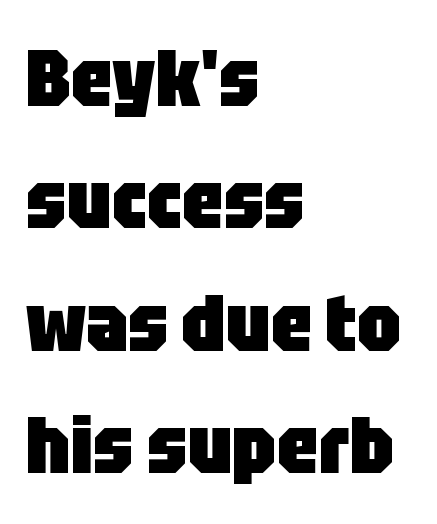
The image shows 80 px heavy, condensed sans-serif type, upright; set left-aligned, normal line spacing (1.53x), normal letter spacing, not underlined; low stroke contrast and a large x-height.
